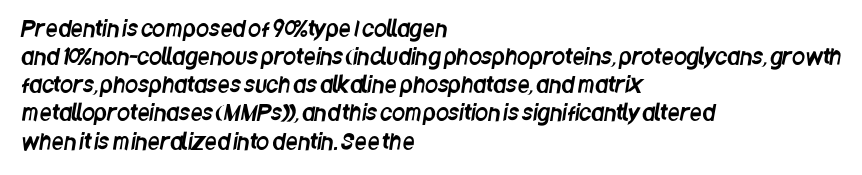
The image shows 21 px text type; set left-aligned, normal line spacing (1.34x), normal letter spacing, not underlined.
